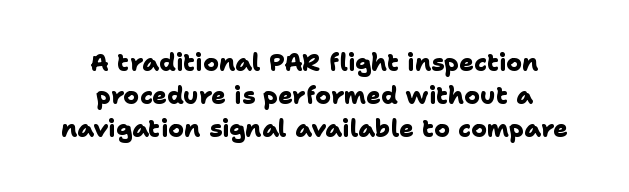
{"bold": "yes", "underline": "no", "align": "center", "line_spacing": "normal", "line_spacing_ratio": 1.38, "letter_spacing": "normal", "letter_spacing_em": 0.0, "glyph_px": 24}
